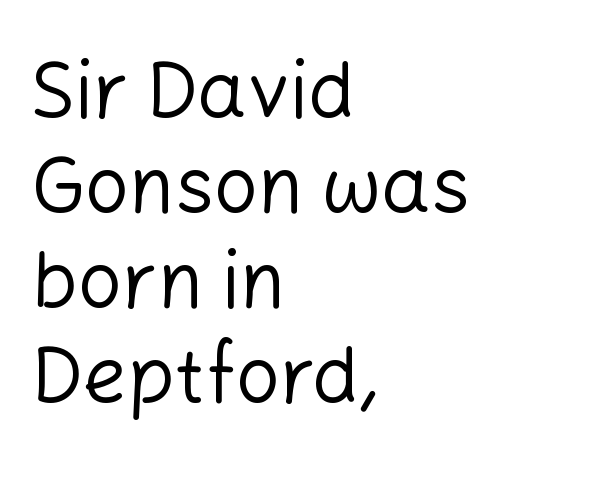
Q: Is the text bold? A: No.
Q: Is the text italic (slanted)? A: No, it is upright.
Q: Is the typeface a serif or a sans-serif typeface? A: Sans-serif.
Q: Is the text underlined? A: No.
Q: How is the paragraph aligned? A: Left-aligned.
Q: Is the spacing between letters normal or unusually wide? A: Normal.
Q: Width (condensed, normal, or wide)? A: Normal.
Q: Stroke contrast? A: Low.
Q: x-height? A: Medium.
Q: Monospaced? A: No.
